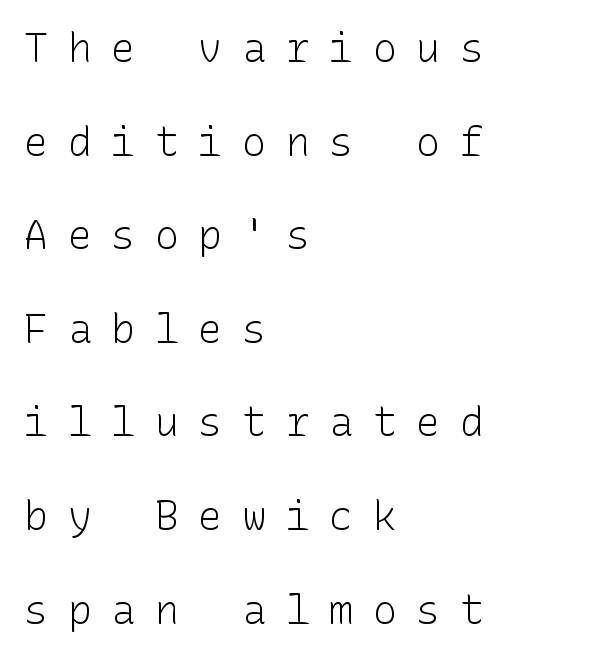
Q: Is the text bold? A: No.
Q: Is the text italic (slanted)? A: No, it is upright.
Q: Is the typeface a serif or a sans-serif typeface? A: Sans-serif.
Q: Is the text underlined? A: No.
Q: How is the paragraph aligned? A: Left-aligned.
Q: Is the spacing between letters normal or unusually wide? A: Unusually wide.
Q: Is the spacing between lines tight, normal or loose? A: Loose.
Q: Width (condensed, normal, or wide)? A: Normal.
Q: Stroke contrast? A: Low.
Q: x-height? A: Medium.
